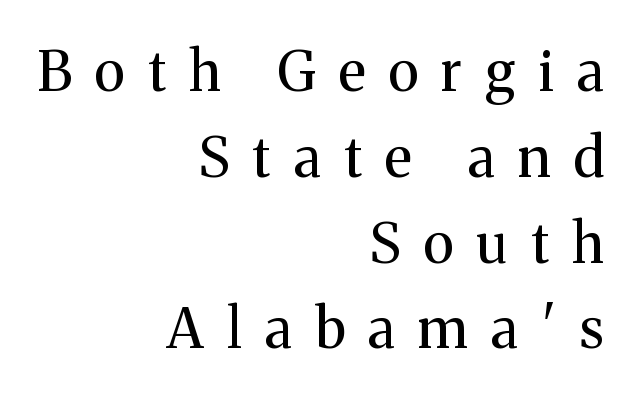
The image shows 55 px regular-weight serif type, upright; set right-aligned, normal line spacing (1.56x), unusually wide letter spacing (+0.42 em), not underlined; medium stroke contrast and a medium x-height.
